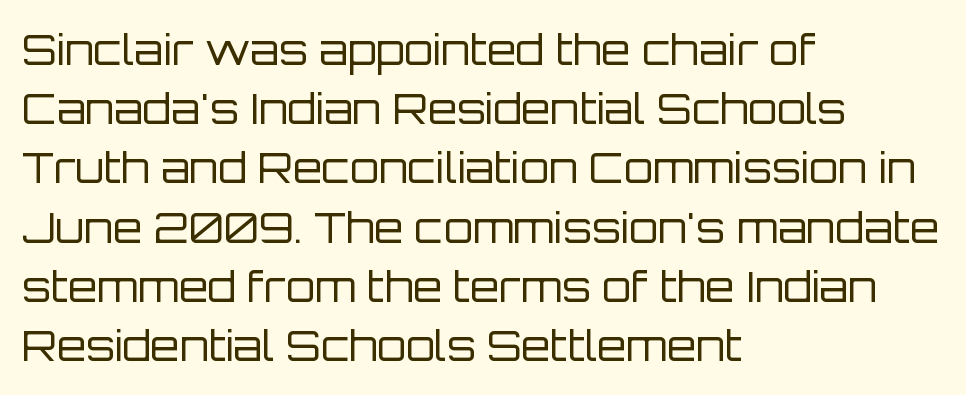
Q: Is the text bold? A: No.
Q: Is the text italic (slanted)? A: No, it is upright.
Q: Is the typeface a serif or a sans-serif typeface? A: Sans-serif.
Q: Is the text underlined? A: No.
Q: How is the paragraph aligned? A: Left-aligned.
Q: Is the spacing between letters normal or unusually wide? A: Normal.
Q: Is the spacing between lines tight, normal or loose? A: Normal.
Q: Width (condensed, normal, or wide)? A: Normal.
Q: Stroke contrast? A: Low.
Q: x-height? A: Large.
Q: Monospaced? A: No.
